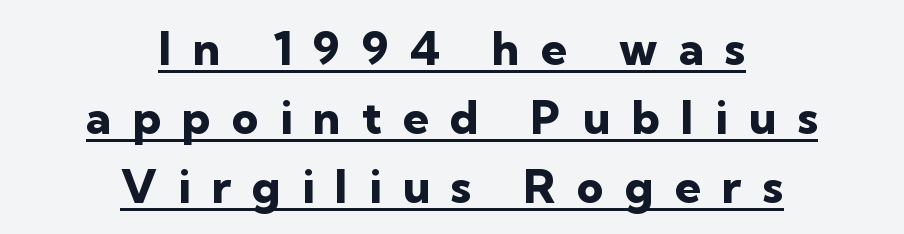
The image shows 46 px heavy sans-serif type, upright; set centered, normal line spacing (1.5x), unusually wide letter spacing (+0.46 em), underlined; low stroke contrast and a medium x-height.
